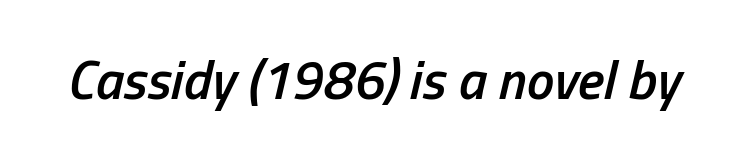
A somewhat darkened texture: the type is semibold rather than bold. There's an unmistakable incline to the writing here. This rendering features lettering with no underline. Default kerning and tracking; the words read as compact shapes. Each letter keeps its own natural width here, so spacing adapts to shape.
